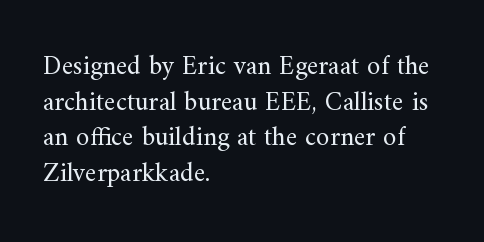
Q: Is the text bold? A: No.
Q: Is the text italic (slanted)? A: No, it is upright.
Q: Is the text underlined? A: No.
Q: How is the paragraph aligned? A: Left-aligned.
Q: Is the spacing between letters normal or unusually wide? A: Normal.
Q: Is the spacing between lines tight, normal or loose? A: Normal.
